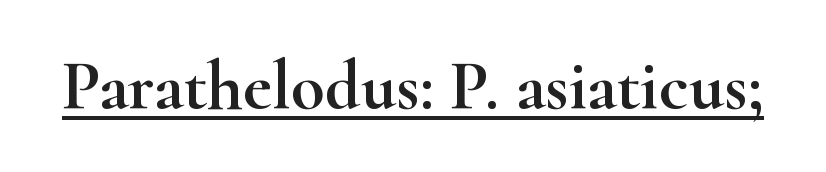
Q: Is the text italic (slanted)? A: No, it is upright.
Q: Is the typeface a serif or a sans-serif typeface? A: Serif.
Q: Is the text underlined? A: Yes.
Q: Is the spacing between letters normal or unusually wide? A: Normal.
Q: Width (condensed, normal, or wide)? A: Wide.
Q: Stroke contrast? A: High.
Q: x-height? A: Small.
Q: Monospaced? A: No.
